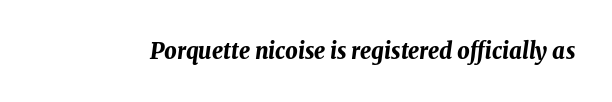
The image shows 22 px bold type, italic (leaning right); set normal letter spacing, not underlined.
